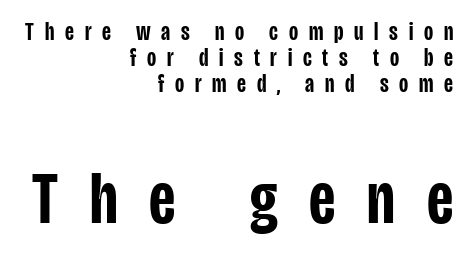
The image shows 74 px semibold, condensed sans-serif type, upright; set right-aligned, tight line spacing (1.05x), unusually wide letter spacing (+0.43 em), not underlined; the second (bottom) block is 2.96x larger; low stroke contrast and a large x-height.
